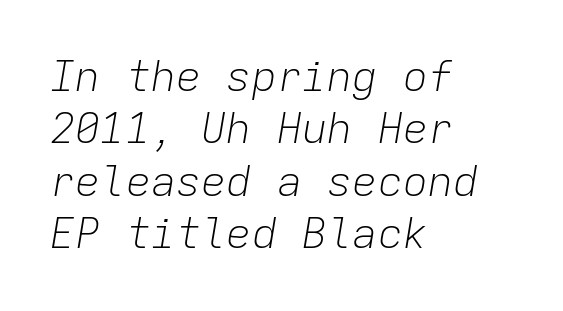
Evenly set lines give the paragraph a standard silhouette. This rendering leaves character spacing at its baseline value. The typesetting does not lean heavy: it is not bold. Here the designer chose a console-style face with uniform glyph widths. The typesetter chose a ragged-right arrangement here. The text carries the slant typical of an italic or oblique font.
